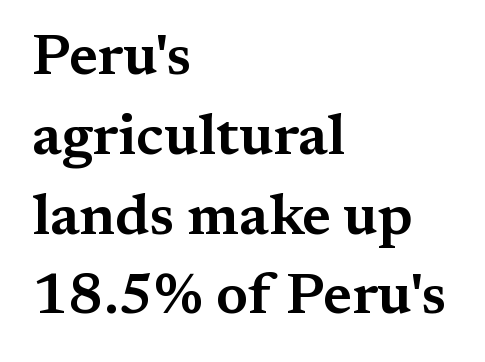
Do the characters align in a grid? No, the font is proportional. The letterforms sit shoulder to shoulder at normal distance. The typography opts for an upright posture over an oblique one. Font category for this specimen: serif. The text block is weighted toward the left margin, trailing off unevenly rightward. This rendering features lettering with no underline.
